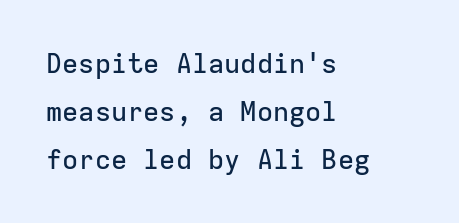
The foot of each line stays bare and open. This is roman type, the default non-slanted kind. These lines are set flush left with a ragged right edge. Words appear dense and cohesive because spacing is normal.
